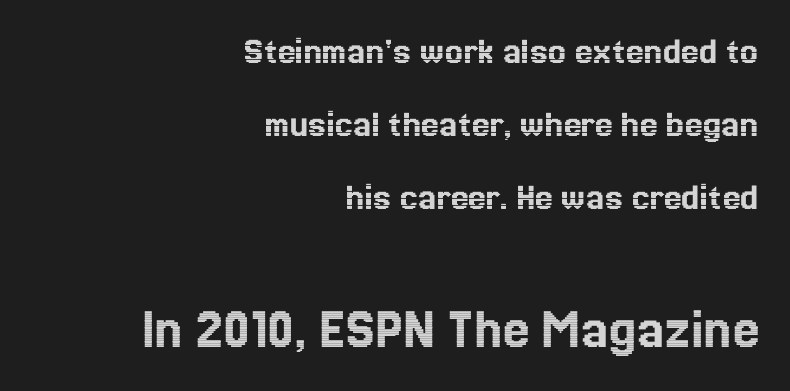
Q: Is the text italic (slanted)? A: No, it is upright.
Q: Is the text underlined? A: No.
Q: How is the paragraph aligned? A: Right-aligned.
Q: Is the spacing between letters normal or unusually wide? A: Normal.
Q: Which block of text is set in a larger size, the first (top) or the second (bottom)? A: The second (bottom) one.
Q: Width (condensed, normal, or wide)? A: Normal.
Q: x-height? A: Medium.
Q: Monospaced? A: No.
